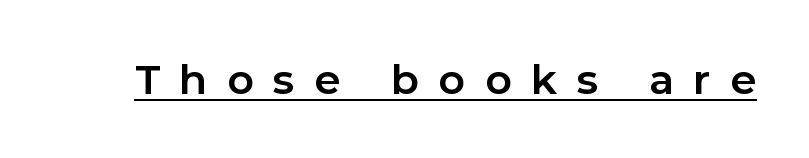
Q: Is the text bold? A: Yes.
Q: Is the text italic (slanted)? A: No, it is upright.
Q: Is the typeface a serif or a sans-serif typeface? A: Sans-serif.
Q: Is the text underlined? A: Yes.
Q: Is the spacing between letters normal or unusually wide? A: Unusually wide.
Q: Width (condensed, normal, or wide)? A: Normal.
Q: Stroke contrast? A: Low.
Q: x-height? A: Medium.
Q: Monospaced? A: No.
